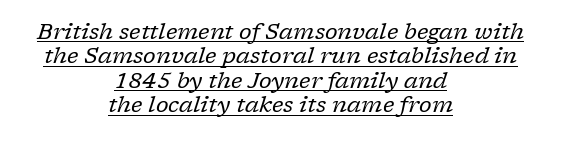
{"italic": "yes", "lean": "right", "slant_degrees": 17, "bold": "no", "underline": "yes", "align": "center", "line_spacing": "tight", "line_spacing_ratio": 1.11, "letter_spacing": "normal", "letter_spacing_em": 0.0, "glyph_px": 22}
